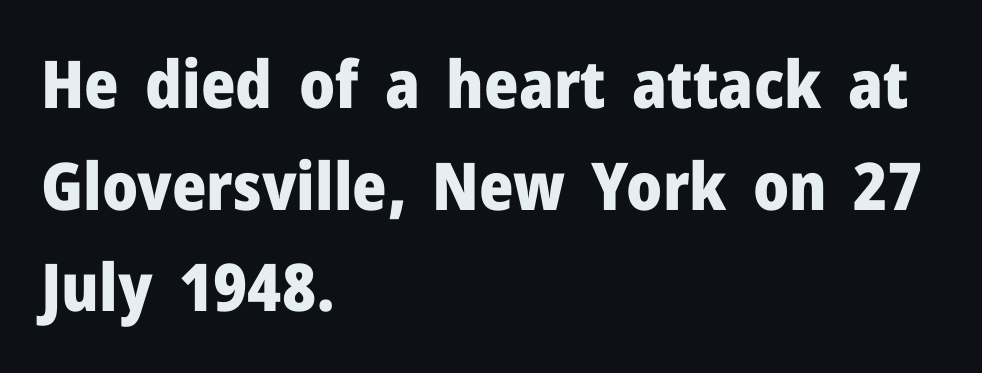
What stands out about the letter spacing? Nothing — it is the standard amount. Note the varied advance widths — an 'i' is clearly narrower than an 'm'. The words here are not underlined. These lines carry a lot of weight — the face is fully bold. Notice how the passage keeps a crisp vertical edge on the left only.
